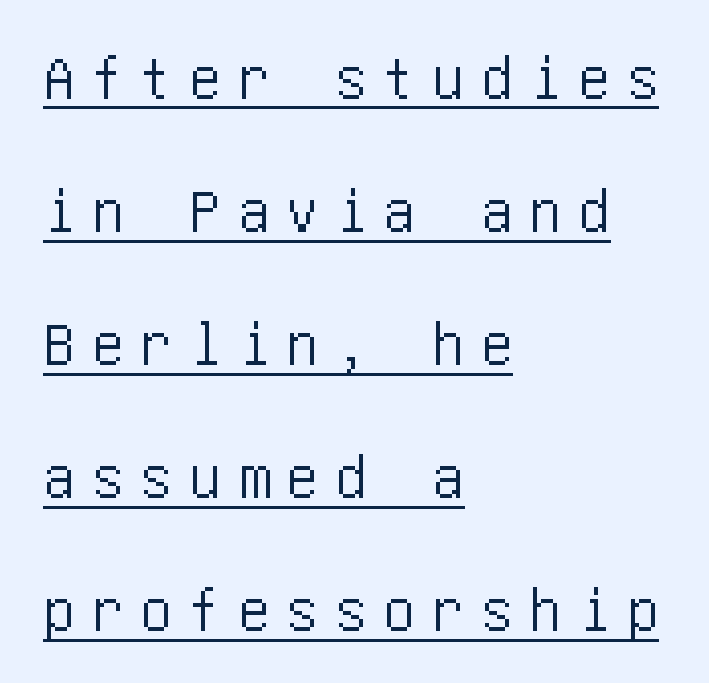
The image shows 64 px condensed sans-serif type, upright; set left-aligned, loose line spacing (2.08x), unusually wide letter spacing (+0.26 em), underlined; low stroke contrast and a large x-height.
